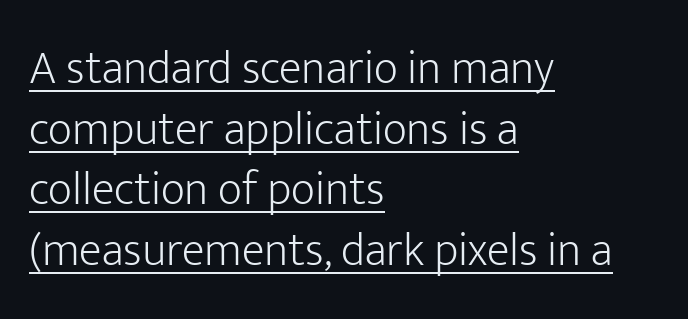
{"serif": "no", "italic": "no", "bold": "no", "weight": "light", "width": "normal", "stroke_contrast": "low", "x_height": "medium", "monospaced": "no", "underline": "yes", "align": "left", "line_spacing": "normal", "line_spacing_ratio": 1.29, "letter_spacing": "normal", "letter_spacing_em": 0.0, "glyph_px": 47}
